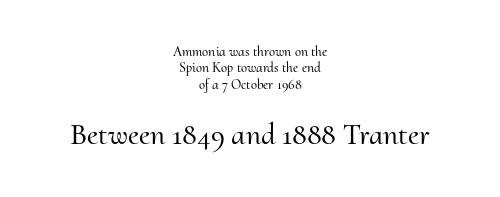
Q: Is the text italic (slanted)? A: No, it is upright.
Q: Is the typeface a serif or a sans-serif typeface? A: Serif.
Q: Is the text underlined? A: No.
Q: How is the paragraph aligned? A: Centered.
Q: Is the spacing between letters normal or unusually wide? A: Normal.
Q: Which block of text is set in a larger size, the first (top) or the second (bottom)? A: The second (bottom) one.
Q: Width (condensed, normal, or wide)? A: Normal.
Q: Stroke contrast? A: Medium.
Q: x-height? A: Small.
Q: Monospaced? A: No.
